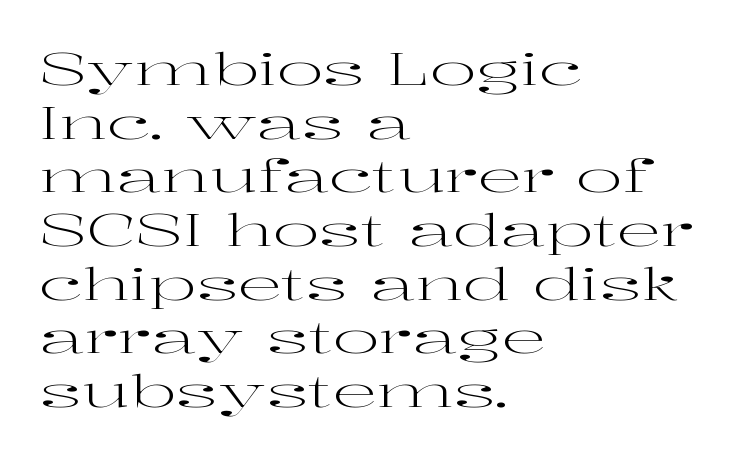
The image shows 44 px regular-weight, wide serif type, upright; set left-aligned, line spacing 1.22x, normal letter spacing, not underlined; high stroke contrast and a medium x-height.
